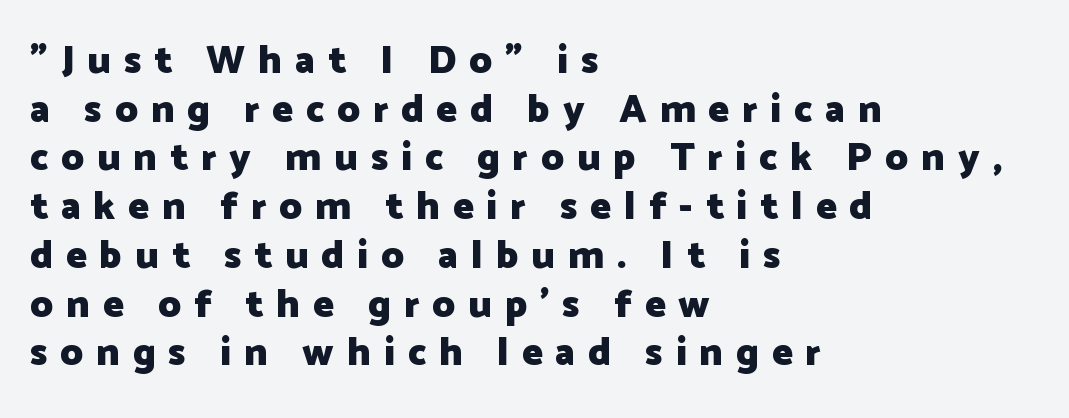
The image shows 39 px heavy sans-serif type, upright; set left-aligned, normal line spacing (1.25x), unusually wide letter spacing (+0.33 em), not underlined; low stroke contrast and a medium x-height.
